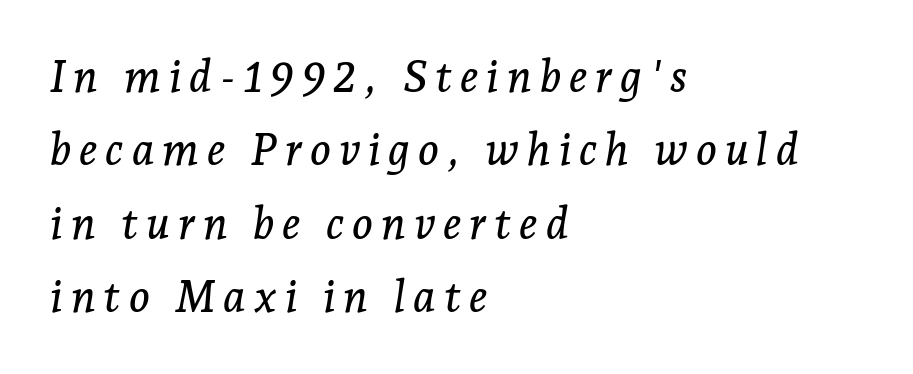
{"serif": "yes", "italic": "yes", "lean": "right", "slant_degrees": 7, "width": "normal", "stroke_contrast": "low", "x_height": "medium", "monospaced": "no", "underline": "no", "align": "left", "line_spacing": "normal", "line_spacing_ratio": 1.67, "glyph_px": 44}
